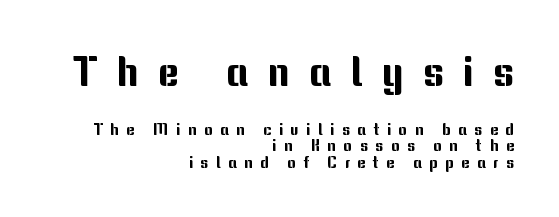
{"serif": "no", "italic": "no", "width": "normal", "stroke_contrast": "medium", "x_height": "medium", "monospaced": "no", "underline": "no", "align": "right", "line_spacing": "tight", "line_spacing_ratio": 1.01, "letter_spacing": "wide", "letter_spacing_em": 0.47, "larger_block": "first", "size_ratio": 2.56, "glyph_px": 41}
